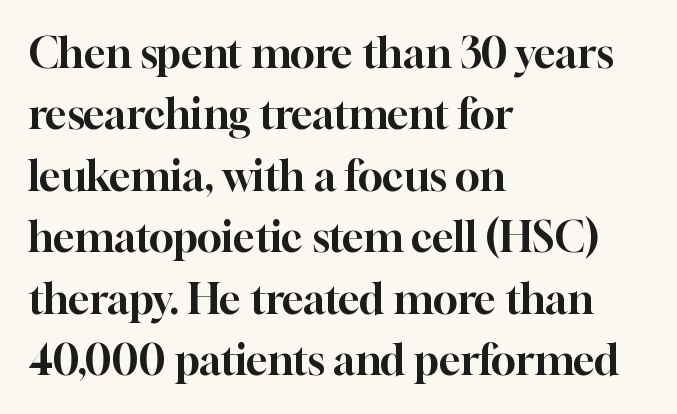
The strip under each line holds only bare page. Each word holds together tightly as a unit, with standard inter-letter gaps. The paragraph has a hard left edge and a soft right edge. Letterform terminals end in serifs throughout the passage.
